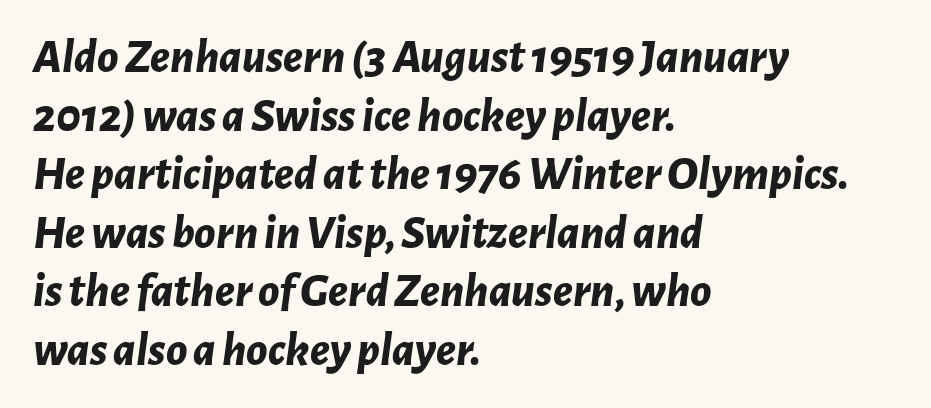
Students, note that the glyphs here touch the page at normal intervals. Words float on clear page, feet unadorned. You can tell it's italic because the verticals aren't actually vertical. What weight is shown? A full bold with thick strokes. Note the varied advance widths — an 'i' is clearly narrower than an 'm'.
